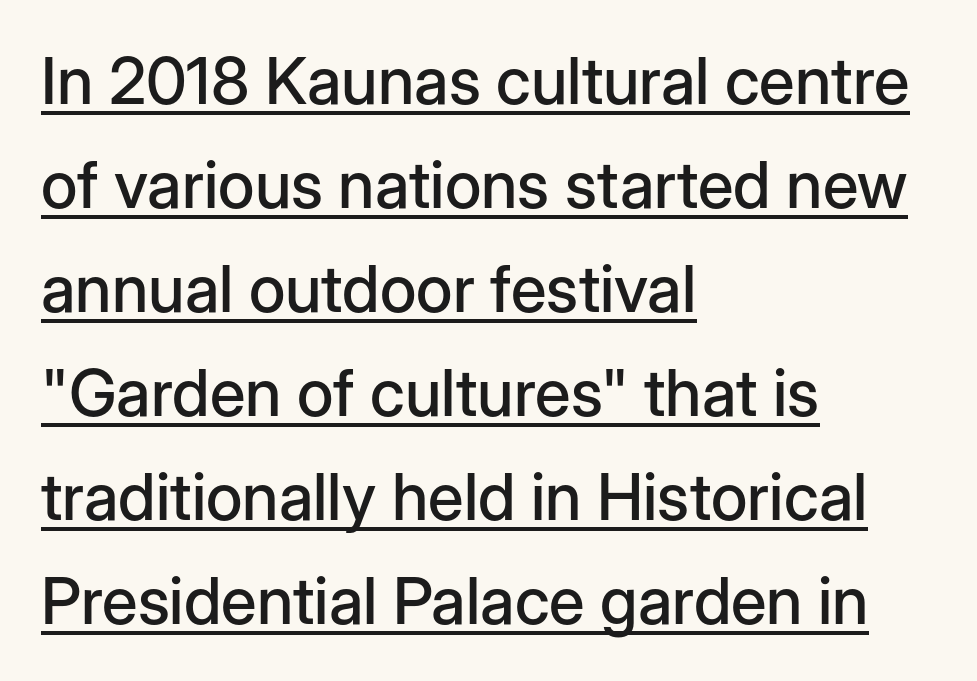
The image shows 65 px sans-serif type, upright; set left-aligned, normal line spacing (1.6x), normal letter spacing, underlined; low stroke contrast and a medium x-height.
